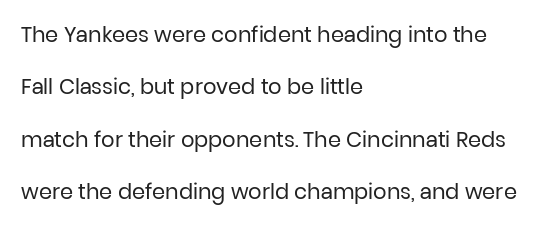
The image shows 21 px text type, upright; set left-aligned, loose line spacing (2.49x), normal letter spacing, not underlined.
